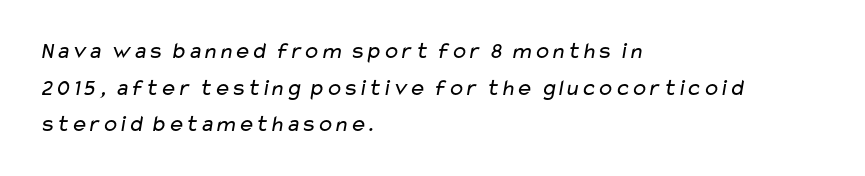
These lines sit exactly where default settings would place them. Teacher's note: observe the even left margin — that is flush-left alignment. Unmarked baselines from the first word to the last. The horizontal fit of the characters is conventional and even. Summary of weight: not heavy and not bold.
